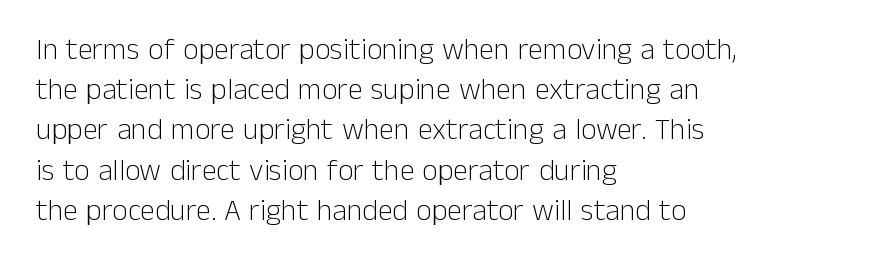
Q: Is the text bold? A: No.
Q: Is the text italic (slanted)? A: No, it is upright.
Q: Is the typeface a serif or a sans-serif typeface? A: Sans-serif.
Q: Is the text underlined? A: No.
Q: How is the paragraph aligned? A: Left-aligned.
Q: Is the spacing between letters normal or unusually wide? A: Normal.
Q: Is the spacing between lines tight, normal or loose? A: Normal.
Q: Width (condensed, normal, or wide)? A: Normal.
Q: Stroke contrast? A: Low.
Q: x-height? A: Medium.
Q: Monospaced? A: No.
